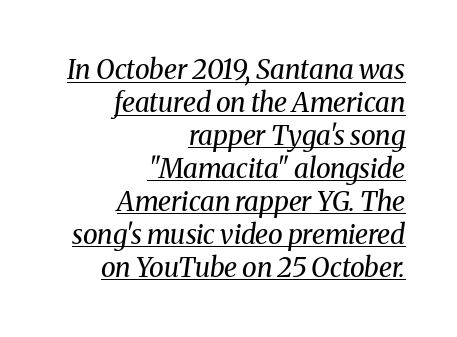
The image shows 27 px text type, italic (leaning right); set right-aligned, line spacing 1.22x, normal letter spacing, underlined.
